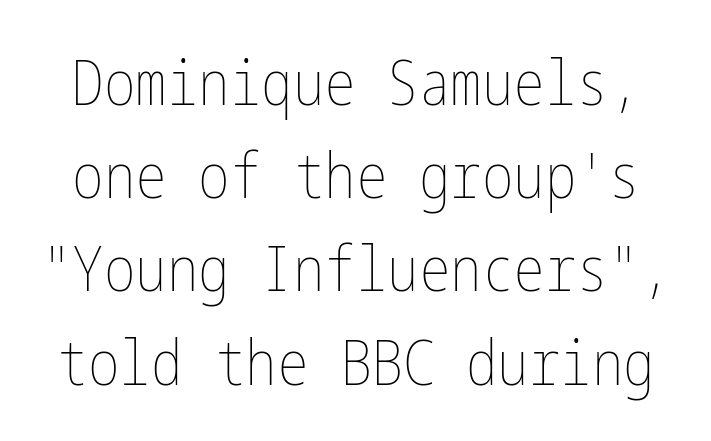
Q: Is the text bold? A: No.
Q: Is the text italic (slanted)? A: No, it is upright.
Q: Is the text underlined? A: No.
Q: Is the spacing between letters normal or unusually wide? A: Normal.
Q: Is the spacing between lines tight, normal or loose? A: Normal.
Q: Width (condensed, normal, or wide)? A: Condensed.
Q: Stroke contrast? A: Low.
Q: x-height? A: Medium.
